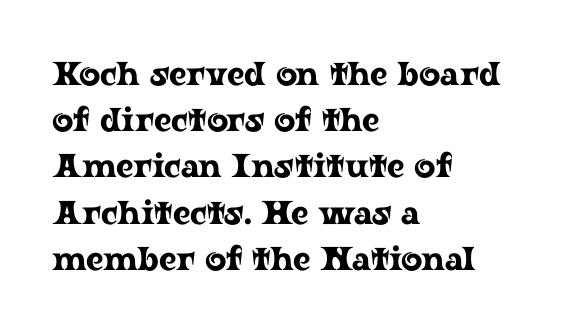
Think of a printed novel: that variable character pitch is what you see here. Reading down the block, your eye returns to a fixed left position each line. The letterforms sit shoulder to shoulder at normal distance. The type sits square on the baseline with zero lean. This is serif lettering, the kind often seen in printed books. The specimen omits any rule beneath the text block's lines.
